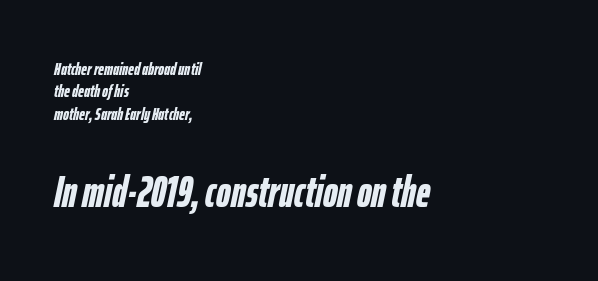
The image shows 44 px semibold, condensed type, italic (leaning right); set left-aligned, normal line spacing (1.25x), normal letter spacing, not underlined; the second (bottom) block is 2.44x larger; low stroke contrast and a medium x-height.
